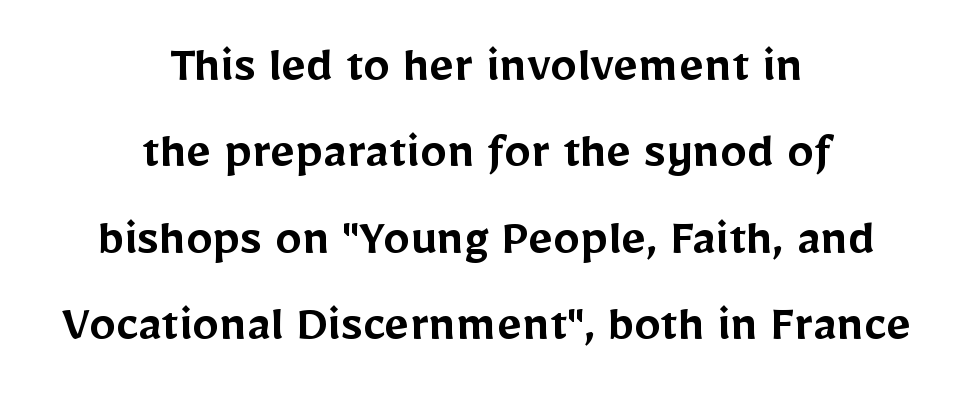
Q: Is the text bold? A: Semi-bold.
Q: Is the text italic (slanted)? A: No, it is upright.
Q: Is the typeface a serif or a sans-serif typeface? A: Sans-serif.
Q: Is the text underlined? A: No.
Q: How is the paragraph aligned? A: Centered.
Q: Is the spacing between letters normal or unusually wide? A: Normal.
Q: Is the spacing between lines tight, normal or loose? A: Normal.
Q: Width (condensed, normal, or wide)? A: Normal.
Q: Stroke contrast? A: Low.
Q: x-height? A: Medium.
Q: Monospaced? A: No.
